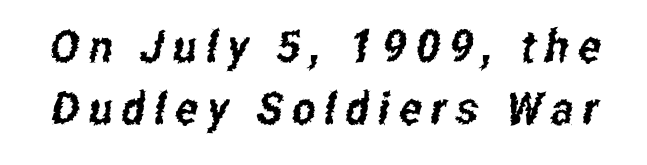
Letter spacing: wide. Is there much room between lines? A standard amount, neither cramped nor airy. The designer went with a sans here, leaving each stem footless. A typesetter would call this proportional, since set widths differ per character. Decoration check: the copy has no underline.
